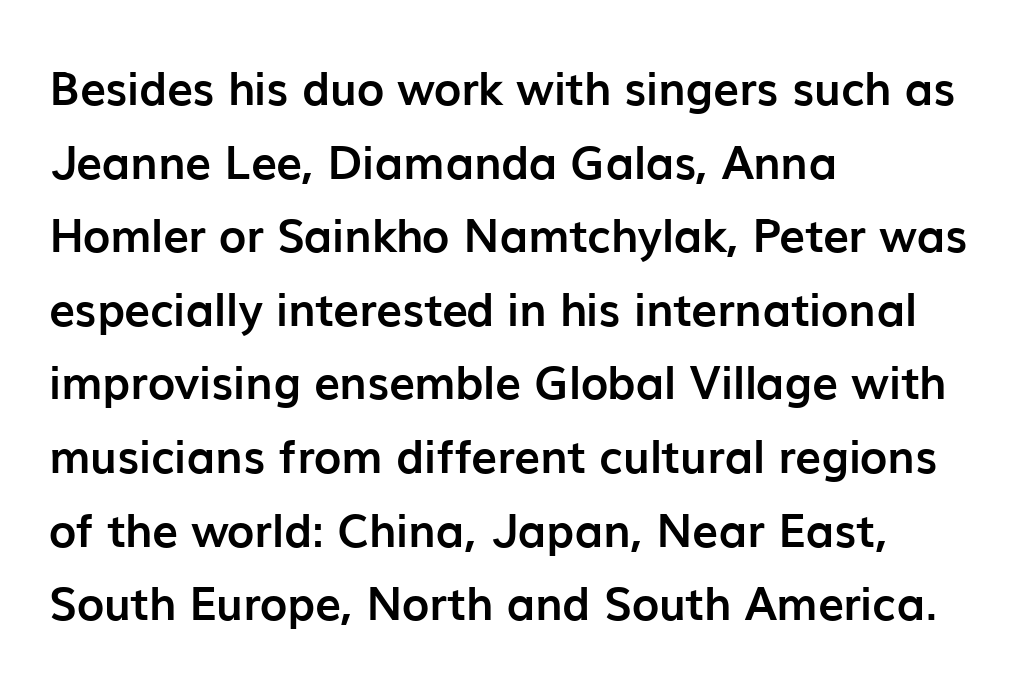
Q: Is the text bold? A: Yes.
Q: Is the text italic (slanted)? A: No, it is upright.
Q: Is the typeface a serif or a sans-serif typeface? A: Sans-serif.
Q: Is the text underlined? A: No.
Q: How is the paragraph aligned? A: Left-aligned.
Q: Is the spacing between letters normal or unusually wide? A: Normal.
Q: Is the spacing between lines tight, normal or loose? A: Normal.
Q: Width (condensed, normal, or wide)? A: Normal.
Q: Stroke contrast? A: Low.
Q: x-height? A: Medium.
Q: Monospaced? A: No.
